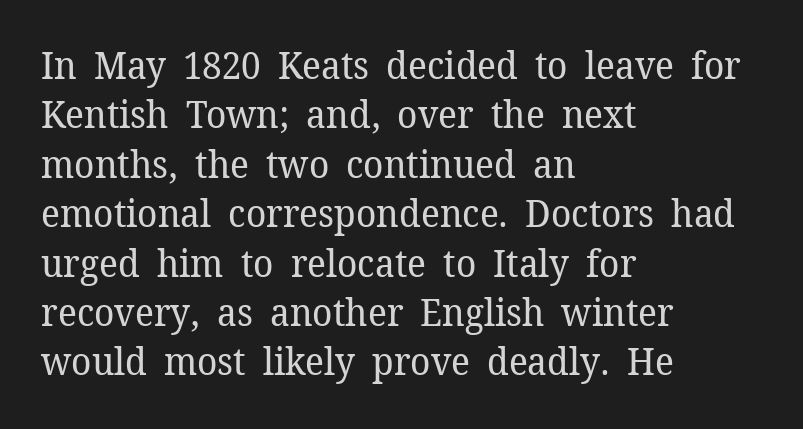
The image shows 38 px regular-weight serif type, upright; set left-aligned, normal line spacing (1.3x), normal letter spacing, not underlined; low stroke contrast and a medium x-height.
